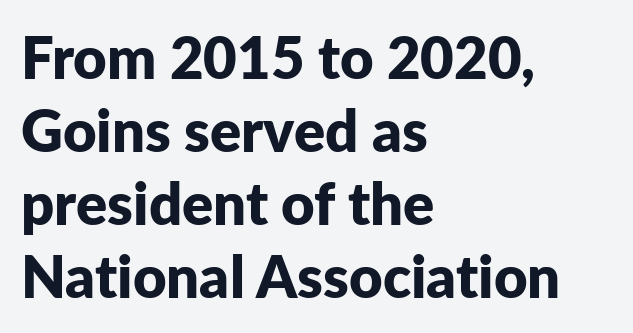
The image shows 58 px bold sans-serif type, upright; set left-aligned, normal line spacing (1.26x), normal letter spacing, not underlined; low stroke contrast and a medium x-height.
